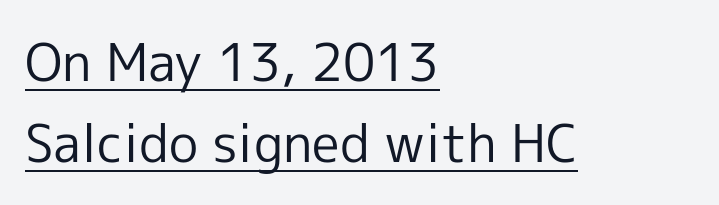
Examine the stroke ends and you'll find no serifs. The words here are underlined. This sample uses an upright cut, with every glyph sitting square on the baseline. Words appear dense and cohesive because spacing is normal. Do the characters align in a grid? No, the font is proportional. Compared with a typical body face, this is equally light or lighter still.
